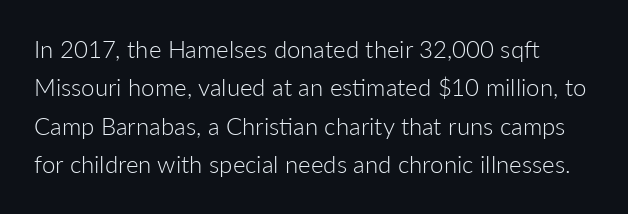
It's the straight-up-and-down kind of type. The space directly below the letters is spotless. Standard letterfit; no display-style spreading of the glyphs. The face looks like a standard text weight, possibly lighter. The line-height multiplier appears to be the usual default.
